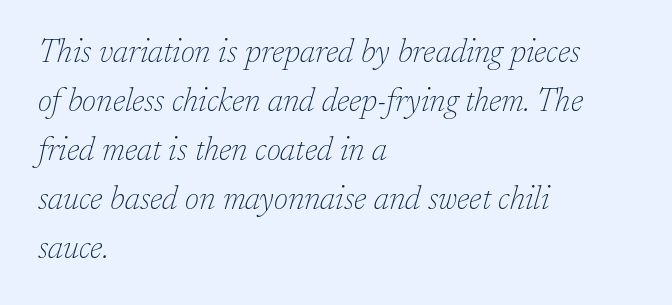
Q: Is the text bold? A: No.
Q: Is the text italic (slanted)? A: Yes, it leans right by about 17 degrees.
Q: Is the typeface a serif or a sans-serif typeface? A: Serif.
Q: Is the text underlined? A: No.
Q: How is the paragraph aligned? A: Left-aligned.
Q: Is the spacing between letters normal or unusually wide? A: Normal.
Q: Is the spacing between lines tight, normal or loose? A: Normal.
Q: Width (condensed, normal, or wide)? A: Normal.
Q: Stroke contrast? A: Low.
Q: x-height? A: Medium.
Q: Monospaced? A: No.
